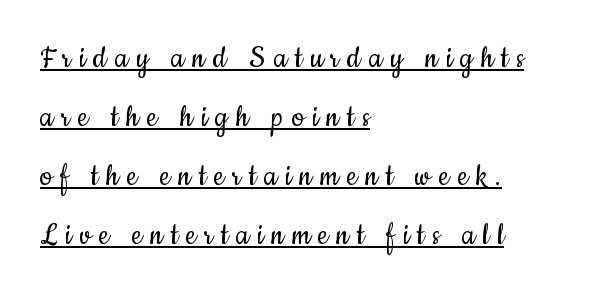
{"serif": "no", "bold": "no", "weight": "regular", "width": "condensed", "stroke_contrast": "low", "x_height": "small", "monospaced": "no", "underline": "yes", "align": "left", "line_spacing_ratio": 1.74, "letter_spacing": "wide", "letter_spacing_em": 0.24, "glyph_px": 34}
